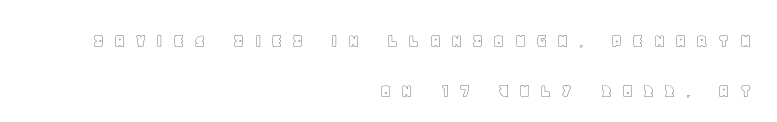
The image shows 20 px text type, upright; set right-aligned, loose line spacing (2.5x), unusually wide letter spacing (+0.49 em), not underlined.
